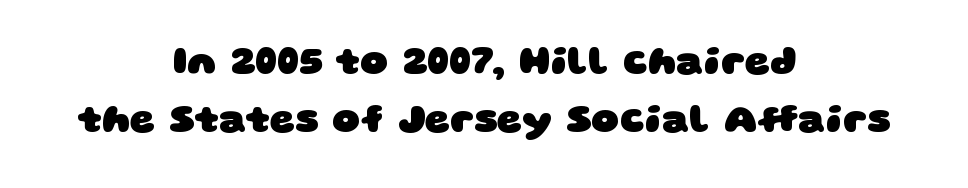
The image shows 39 px heavy, wide sans-serif type; set centered, normal line spacing (1.48x), normal letter spacing, not underlined; low stroke contrast and a large x-height.
